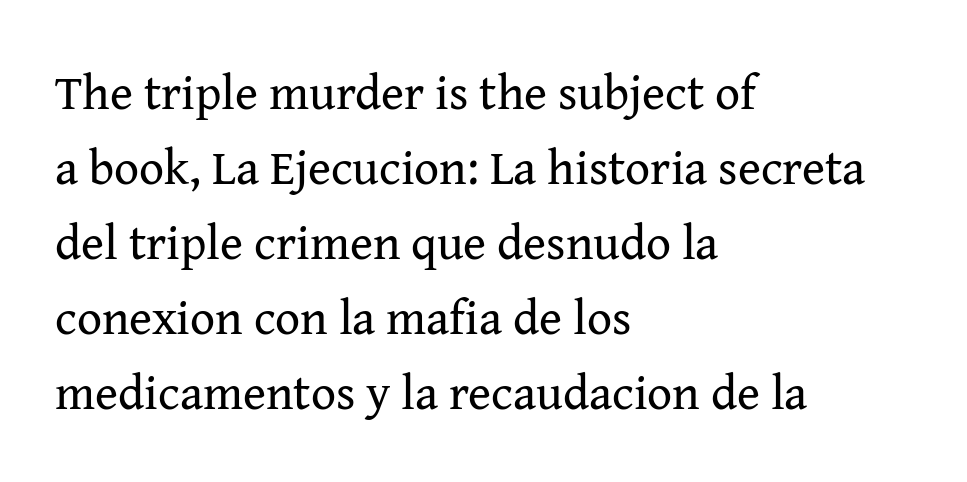
The image shows 49 px regular-weight serif type, upright; set left-aligned, normal line spacing (1.53x), normal letter spacing, not underlined; medium stroke contrast and a medium x-height.
